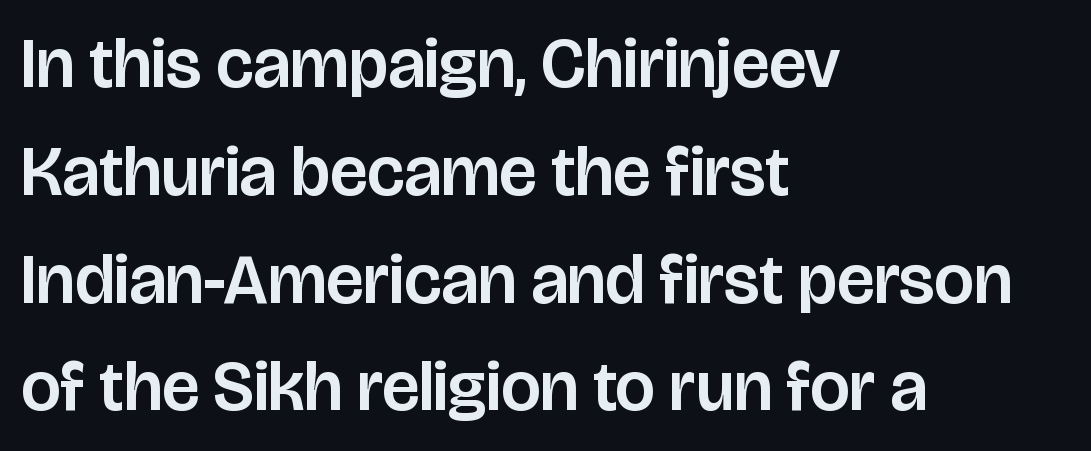
The image shows 70 px sans-serif type, upright; set left-aligned, normal line spacing (1.54x), normal letter spacing, not underlined; low stroke contrast and a large x-height.
